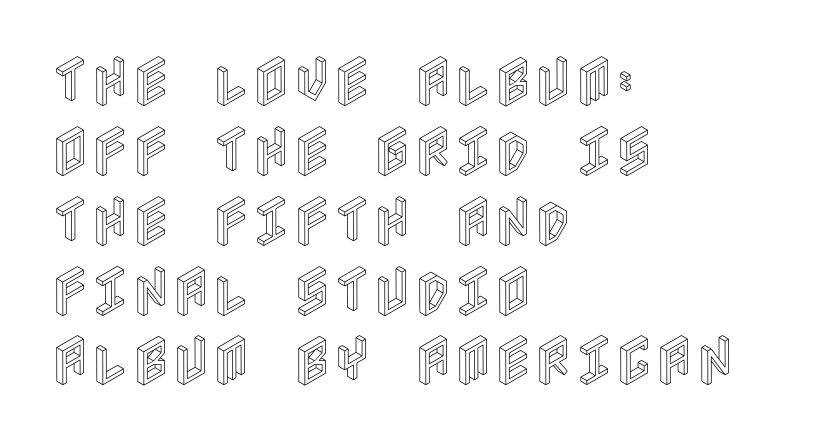
{"italic": "no", "width": "condensed", "x_height": "large", "underline": "no", "align": "left", "line_spacing": "normal", "line_spacing_ratio": 1.27, "letter_spacing": "normal", "letter_spacing_em": 0.0, "glyph_px": 55}
